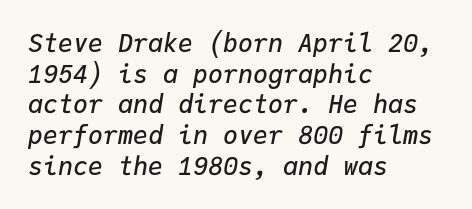
Strokes here are thickened, but only to semibold level. Does the lettering tilt? It does — this is italic. The paragraph shown leans on its left margin. The string is rendered with underlining switched off. Students, note that the glyphs here touch the page at normal intervals.
